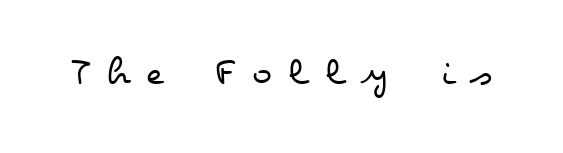
{"italic": "no", "bold": "no", "weight": "regular", "width": "wide", "stroke_contrast": "low", "x_height": "small", "monospaced": "no", "underline": "no", "letter_spacing": "wide", "letter_spacing_em": 0.39, "glyph_px": 42}
